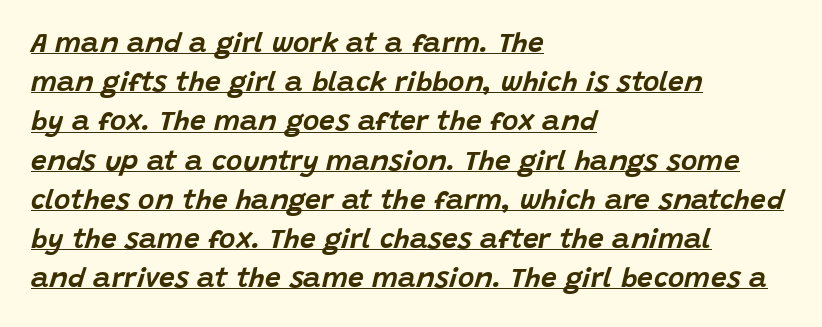
{"italic": "yes", "lean": "right", "slant_degrees": 15, "width": "normal", "stroke_contrast": "low", "x_height": "large", "monospaced": "no", "underline": "yes", "align": "left", "line_spacing": "normal", "line_spacing_ratio": 1.4, "letter_spacing": "normal", "letter_spacing_em": 0.0, "glyph_px": 28}
